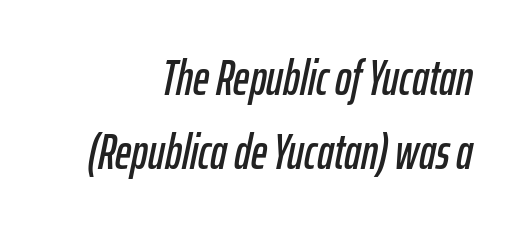
The image shows 49 px condensed type, italic (leaning right); set right-aligned, normal line spacing (1.51x), normal letter spacing, not underlined; low stroke contrast and a medium x-height.
